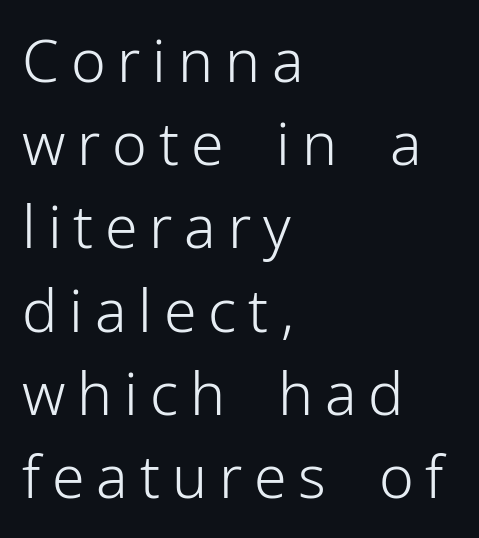
{"serif": "no", "italic": "no", "bold": "no", "weight": "light", "width": "normal", "stroke_contrast": "low", "x_height": "medium", "monospaced": "no", "underline": "no", "align": "left", "line_spacing": "normal", "line_spacing_ratio": 1.41, "letter_spacing": "wide", "letter_spacing_em": 0.2, "glyph_px": 59}
